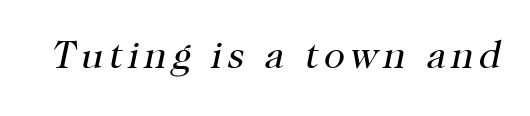
The typeface chosen for these lines features serifs. This reads as an unemphasized weight, regular at the heaviest. The area under the type is left untouched. Proportional: the letters do not fall into vertical columns.
